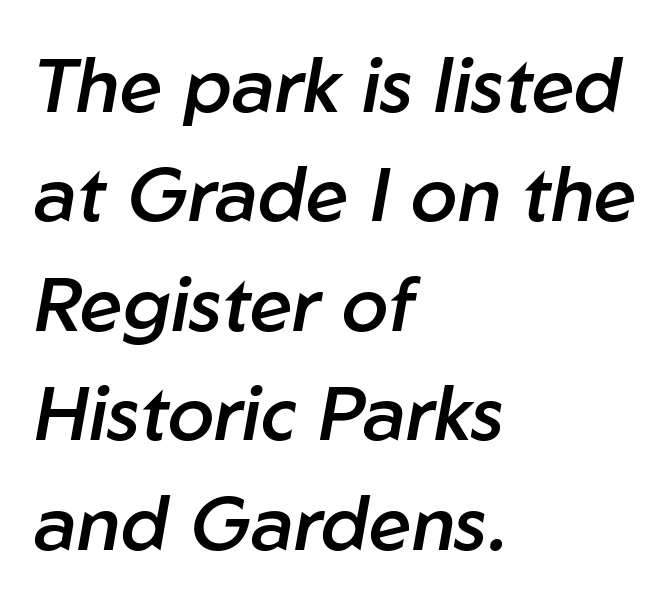
The image shows 76 px semibold type, italic (leaning right); set left-aligned, normal line spacing (1.44x), normal letter spacing, not underlined; low stroke contrast and a medium x-height.
